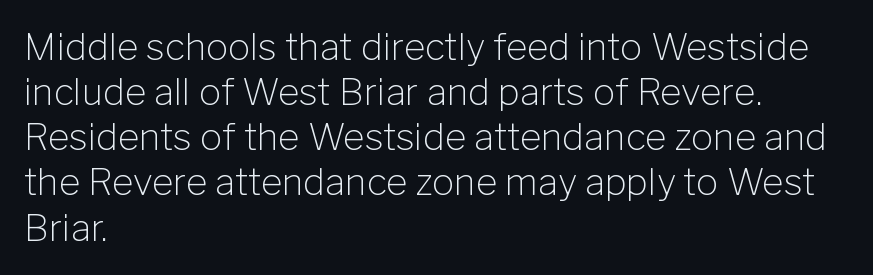
The image shows 37 px light sans-serif type, upright; set left-aligned, line spacing 1.22x, normal letter spacing, not underlined; low stroke contrast and a medium x-height.
